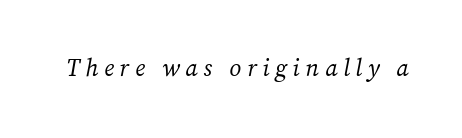
This sample uses an oblique cut, with every glyph tilted off the vertical. Counters stay open thanks to moderate or lighter strokes. Beneath every word, the page is bare. These lines have a slow, spaced-out rhythm from letter to letter.
